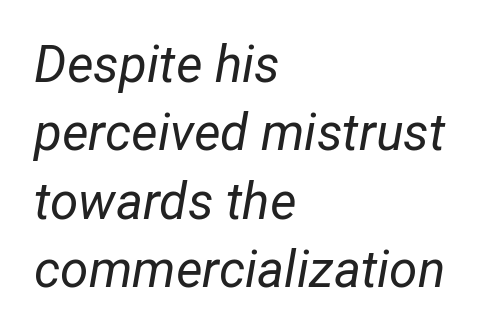
Q: Is the text bold? A: No.
Q: Is the text italic (slanted)? A: Yes, it leans right by about 12 degrees.
Q: Is the text underlined? A: No.
Q: How is the paragraph aligned? A: Left-aligned.
Q: Is the spacing between letters normal or unusually wide? A: Normal.
Q: Is the spacing between lines tight, normal or loose? A: Normal.
Q: Width (condensed, normal, or wide)? A: Normal.
Q: Stroke contrast? A: Low.
Q: x-height? A: Medium.
Q: Monospaced? A: No.
